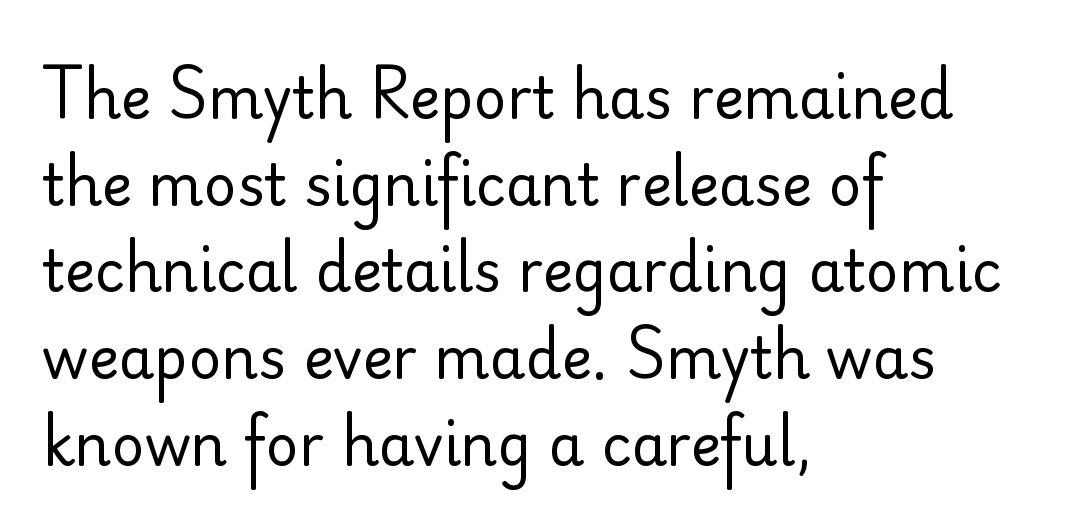
The image shows 57 px regular-weight sans-serif type, upright; set left-aligned, normal line spacing (1.52x), normal letter spacing, not underlined; low stroke contrast and a small x-height.
